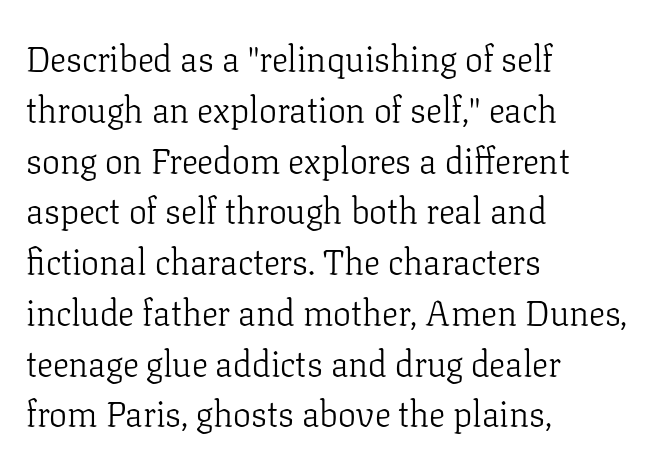
Glyph-to-glyph distance matches everyday printed text. Italic: no, the glyphs are upright roman. The paragraph shown leans on its left margin. Descender tails drop into unmarked territory. A typesetter would call this proportional, since set widths differ per character. One glance says typical: line gaps are just what's usual.
